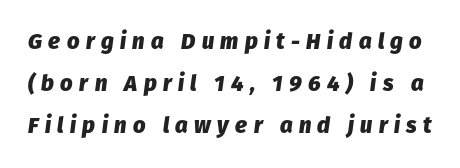
Check the space under the baseline: it is left empty. Summary of vertical rhythm: relaxed, with wide interline spacing. Is the type slanted? Yes — the strokes lean at a clear angle. Each glyph is drawn with heavy, bold strokes.
